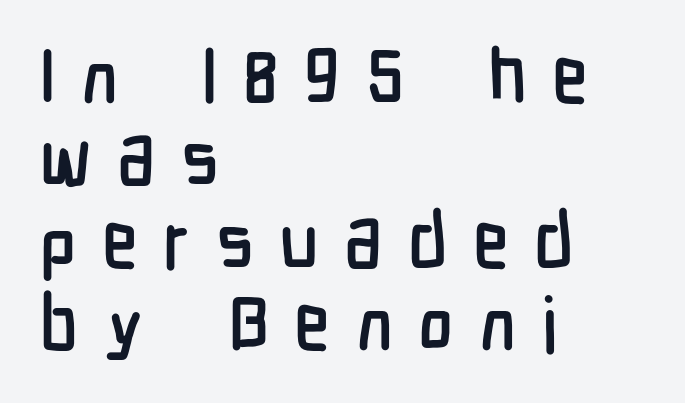
A clean baseline with only descenders dipping below it. Grotesque or geometric, the face here clearly has no serifs. The face used here is rendered with a markedly widened letterfit. Short and long lines alike share a common starting point at left. Note the varied advance widths — an 'i' is clearly narrower than an 'm'. The specimen reads as upright at a glance.
